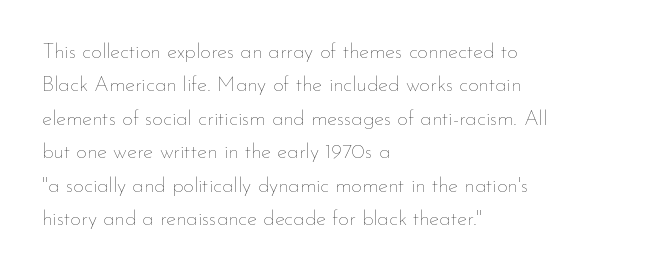
How would I describe the line gaps? Plain and ordinary. Weight: in the light-to-regular range. The type is set solid horizontally, with unmodified tracking. The lines are quadded left.
